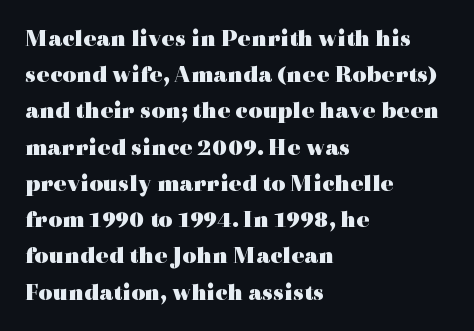
The image shows 24 px bold type, upright; set left-aligned, normal line spacing (1.51x), normal letter spacing, not underlined.
